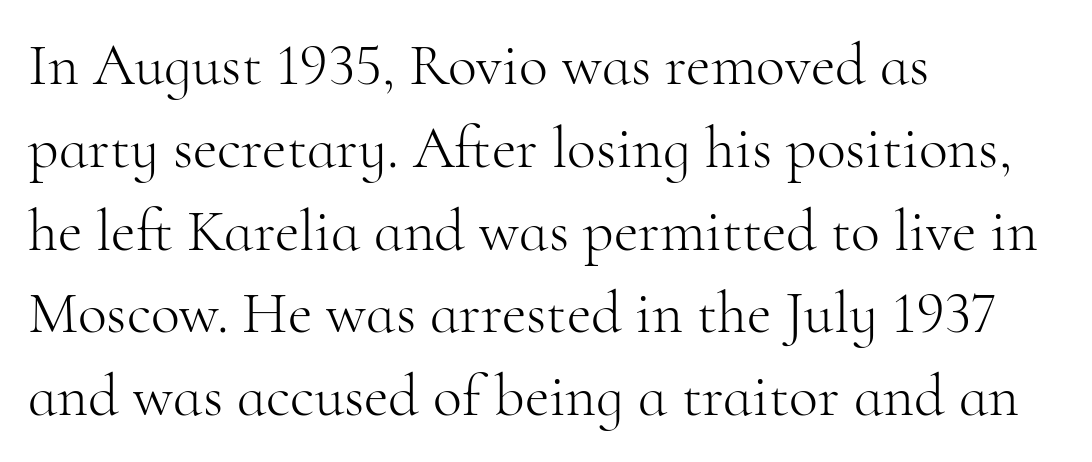
This sample uses plain, unmodified letter spacing. Is this a fixed-width face? No — the glyphs have proportional, varying widths. Letters have the restrained weight of plain body copy at most. No word sits above an underline. What's the leading like? Ordinary, nothing unusual. Left-aligned paragraph, ragged on the right.
